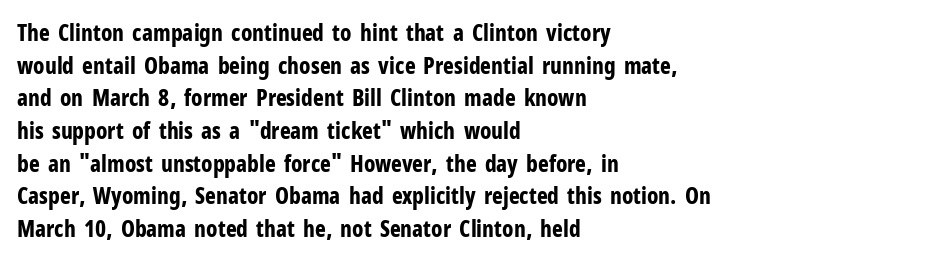
Q: Is the text bold? A: Yes.
Q: Is the text italic (slanted)? A: No, it is upright.
Q: Is the text underlined? A: No.
Q: How is the paragraph aligned? A: Left-aligned.
Q: Is the spacing between letters normal or unusually wide? A: Normal.
Q: Is the spacing between lines tight, normal or loose? A: Normal.
